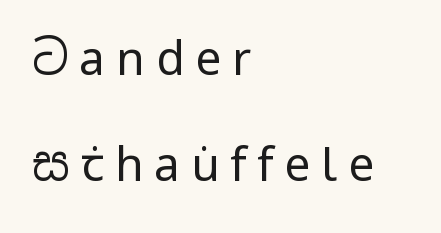
The image shows 46 px regular-weight, condensed sans-serif type, upright; set left-aligned, loose line spacing (2.31x), unusually wide letter spacing (+0.24 em), not underlined; low stroke contrast and a large x-height.
